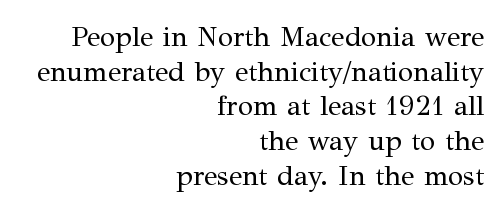
No heavy texture on the line: the type isn't bold. Letters rest on an invisible, unmarked baseline. If you drew a ruler down the right edge, every line would touch it. This is the regular roman posture of the typeface. Observe the serifs anchoring each vertical stroke in this sample. Think of a printed novel: that variable character pitch is what you see here.
